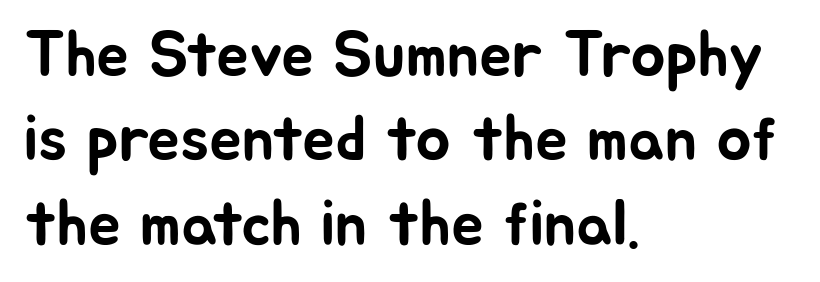
Q: Is the text italic (slanted)? A: No, it is upright.
Q: Is the typeface a serif or a sans-serif typeface? A: Sans-serif.
Q: Is the text underlined? A: No.
Q: How is the paragraph aligned? A: Left-aligned.
Q: Is the spacing between letters normal or unusually wide? A: Normal.
Q: Is the spacing between lines tight, normal or loose? A: Normal.
Q: Width (condensed, normal, or wide)? A: Normal.
Q: Stroke contrast? A: Low.
Q: x-height? A: Medium.
Q: Monospaced? A: No.
